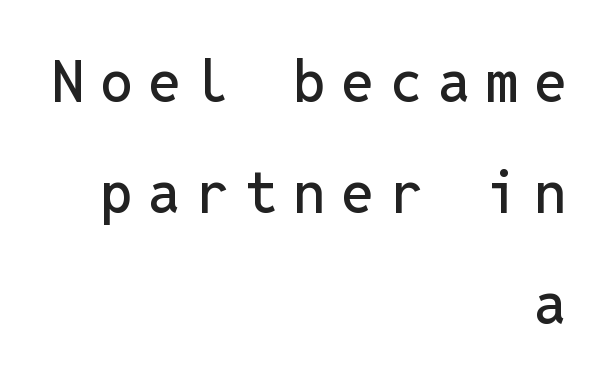
How are the letters spaced? Widely, with obvious added tracking. Letters rest on an invisible, unmarked baseline. The leading is generous, giving the passage an open texture. Reading down the block, your eye finds every line finishing at a fixed right position.
